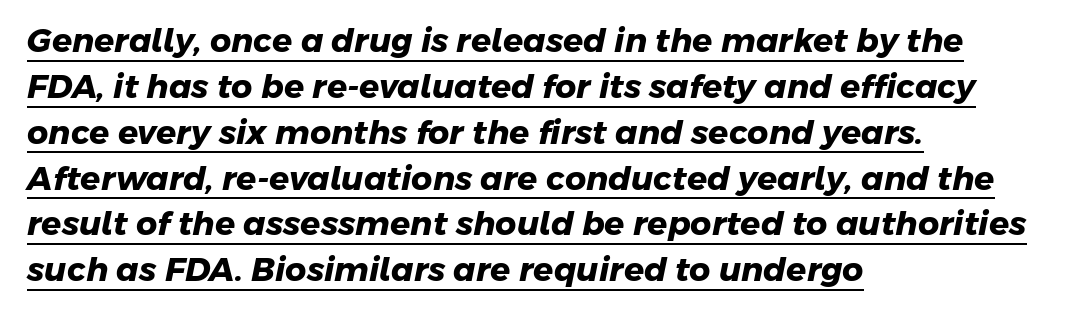
Every word sits above its own underline. Heft: maximum for text — a bold. The letters carry no serifs — their stems end cleanly without finishing strokes. Between one letter and the next there's only the usual sliver of space.
